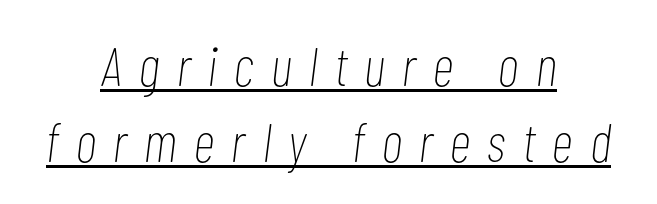
{"italic": "yes", "lean": "right", "slant_degrees": 7, "bold": "no", "weight": "thin", "width": "condensed", "stroke_contrast": "low", "x_height": "medium", "monospaced": "no", "underline": "yes", "align": "center", "line_spacing": "normal", "line_spacing_ratio": 1.38, "letter_spacing": "wide", "letter_spacing_em": 0.32, "glyph_px": 55}
